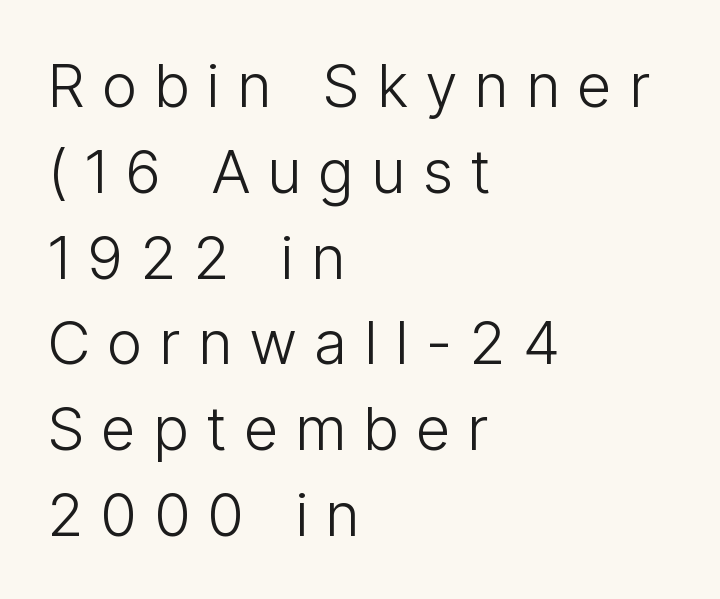
Caption: expanded tracking, letters set apart. Teacher's note: observe the even left margin — that is flush-left alignment. No letter is thick-stroked: the sample isn't bold. This sample has the flowing, uneven cadence of proportional lettering.
